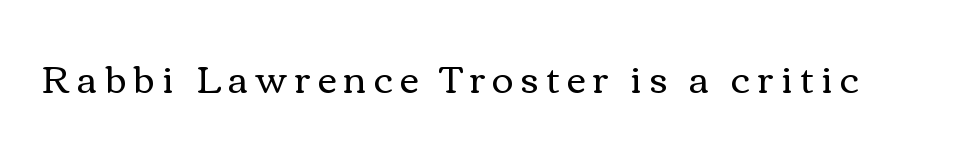
You can tell it's not italic because the verticals are truly vertical. The letterforms sit at book weight or below. Descender tails drop into unmarked territory. A typesetter would call this proportional, since set widths differ per character.
